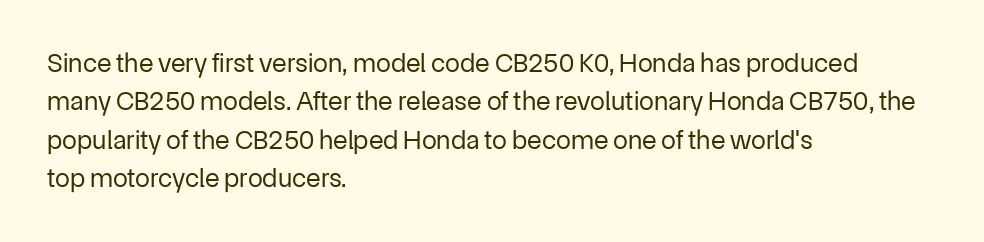
{"italic": "no", "bold": "no", "underline": "no", "align": "left", "line_spacing": "normal", "line_spacing_ratio": 1.42, "letter_spacing": "normal", "letter_spacing_em": 0.0, "glyph_px": 27}
